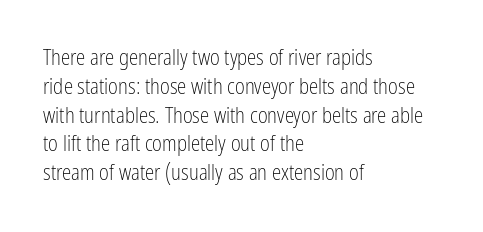
Each new line begins a customary step beneath the previous one. Stems here are at most as thick as an everyday book face. Words appear dense and cohesive because spacing is normal. Descenders hang freely into open space. The axis of the letterforms is exactly vertical.
